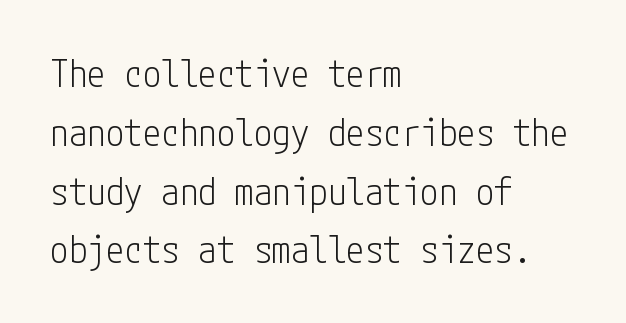
The rendering keeps characters at their native spacing. Letters rest on an invisible, unmarked baseline. A roman cut, with each character standing at attention. Quick note: interline space is typical. No heavy texture on the line: the type isn't bold.
